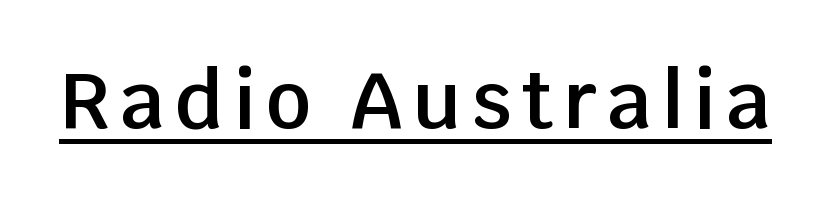
The image shows 79 px semibold sans-serif type, upright; set underlined; low stroke contrast and a large x-height.
